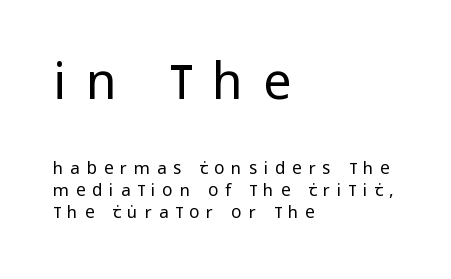
In CSS terms this would be text-align: left. Compare the two chunks: the upper has the greater cap height. The designer went with a sans here, leaving each stem footless. Spacing verdict: proportional, widths tailored to each character. The passage shown stacks its lines at a standard gap.
